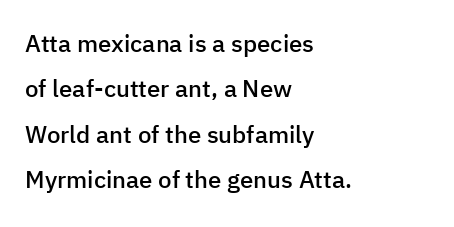
{"italic": "no", "bold": "semi", "underline": "no", "align": "left", "line_spacing_ratio": 1.89, "letter_spacing": "normal", "letter_spacing_em": 0.0, "glyph_px": 24}
